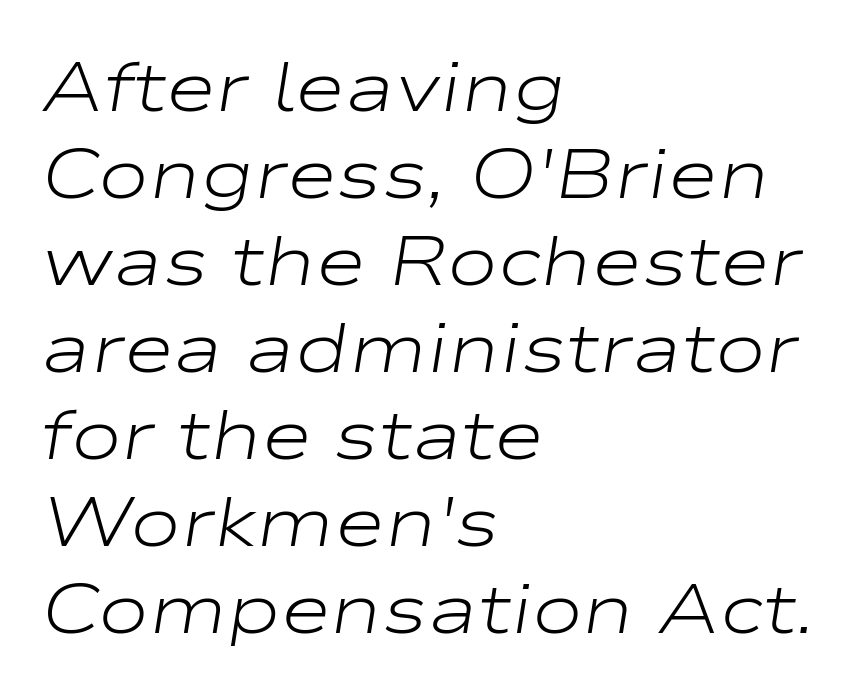
{"italic": "yes", "lean": "right", "slant_degrees": 9, "bold": "no", "weight": "light", "width": "wide", "stroke_contrast": "low", "x_height": "medium", "monospaced": "no", "underline": "no", "align": "left", "line_spacing": "normal", "line_spacing_ratio": 1.26, "letter_spacing": "normal", "letter_spacing_em": 0.0, "glyph_px": 69}
